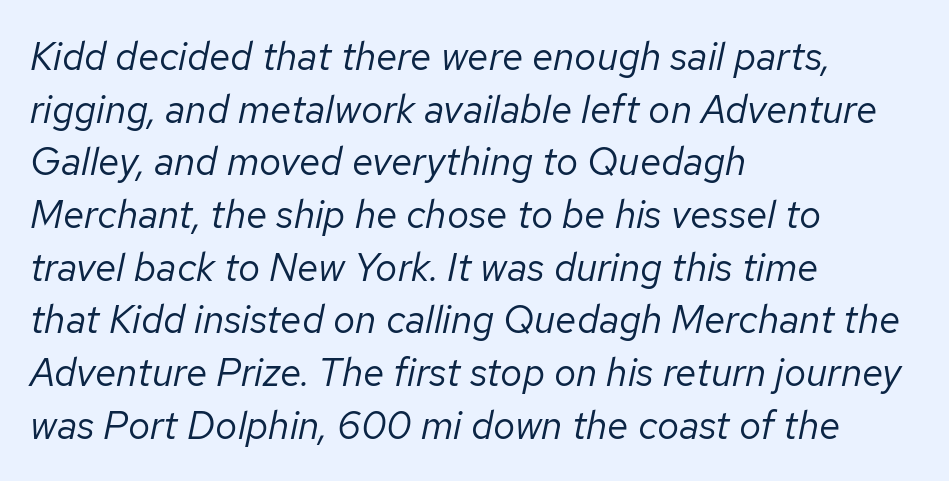
{"italic": "yes", "lean": "right", "slant_degrees": 12, "bold": "no", "weight": "regular", "width": "normal", "stroke_contrast": "low", "x_height": "medium", "monospaced": "no", "underline": "no", "align": "left", "line_spacing": "normal", "line_spacing_ratio": 1.35, "letter_spacing": "normal", "letter_spacing_em": 0.0, "glyph_px": 39}
